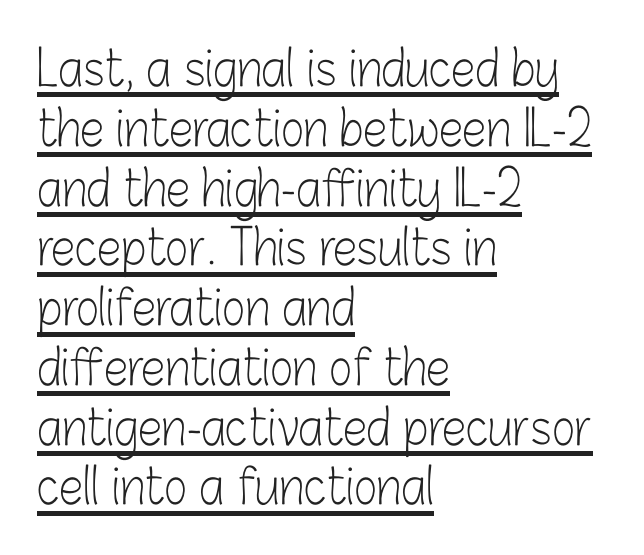
Typographically, this falls in the sans-serif category. These lines are set flush left with a ragged right edge. This reads as an unemphasized weight, regular at the heaviest. Each word holds together tightly as a unit, with standard inter-letter gaps. Does the lettering tilt? It doesn't — this is upright. The rendering uses natural spacing where letterforms have individual widths.
